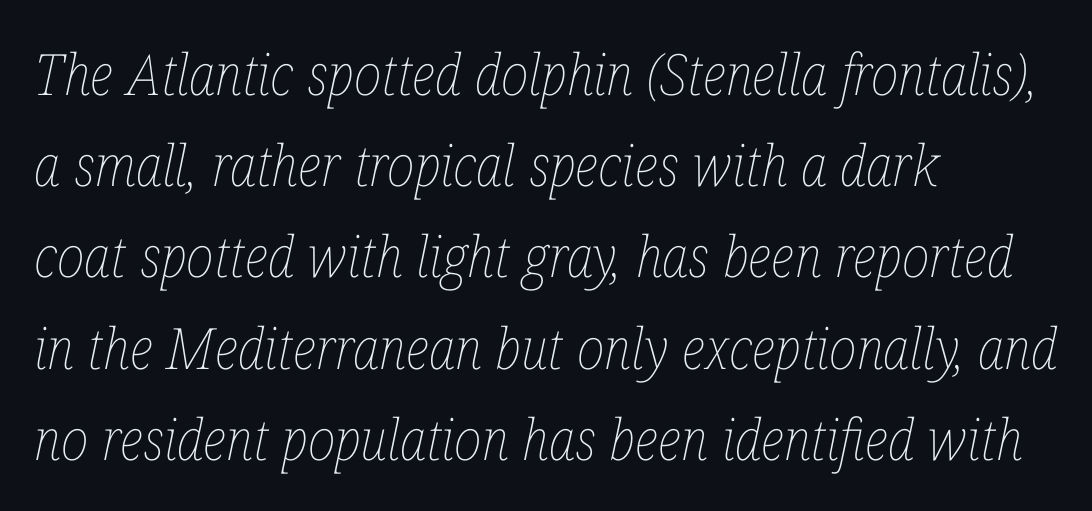
This rendering leaves character spacing at its baseline value. This reads as an unemphasized weight, regular at the heaviest. The setting favours the left margin, as ordinary paragraphs usually do. Underline: absent. Designer's note — italics engaged.
